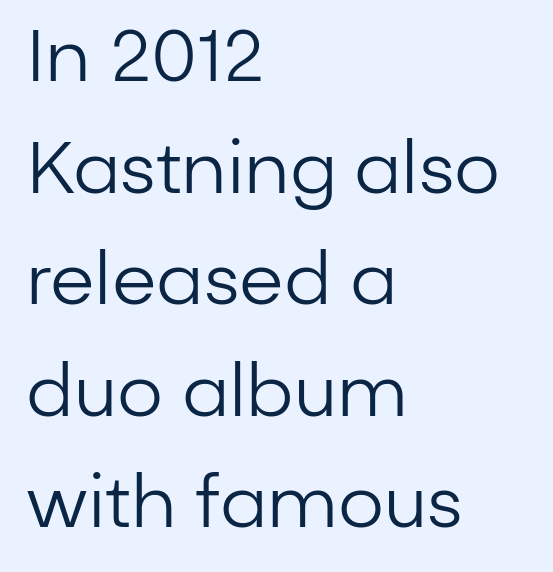
The letters advance in unequal steps, a hallmark of proportional type. A typesetter would mark this as roman, not italic. Whoever set this chose a conventional vertical rhythm. The letterforms sit shoulder to shoulder at normal distance. Check where the strokes stop: nothing finishes them off — pure sans.
